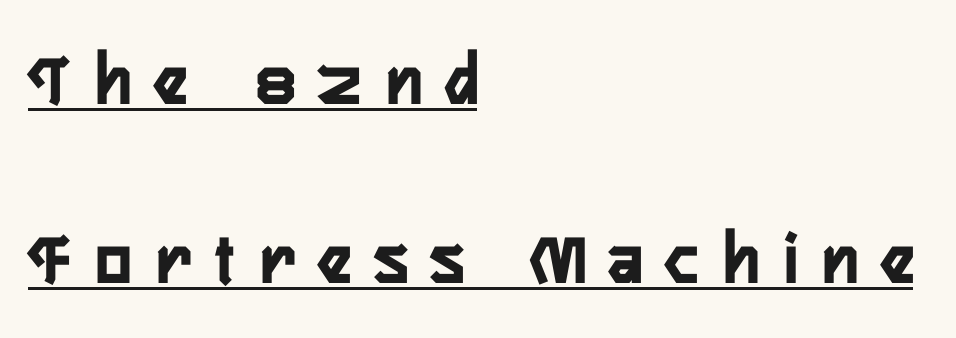
The image shows 76 px condensed sans-serif type, upright; set left-aligned, loose line spacing (2.35x), unusually wide letter spacing (+0.32 em), underlined; low stroke contrast and a medium x-height.
